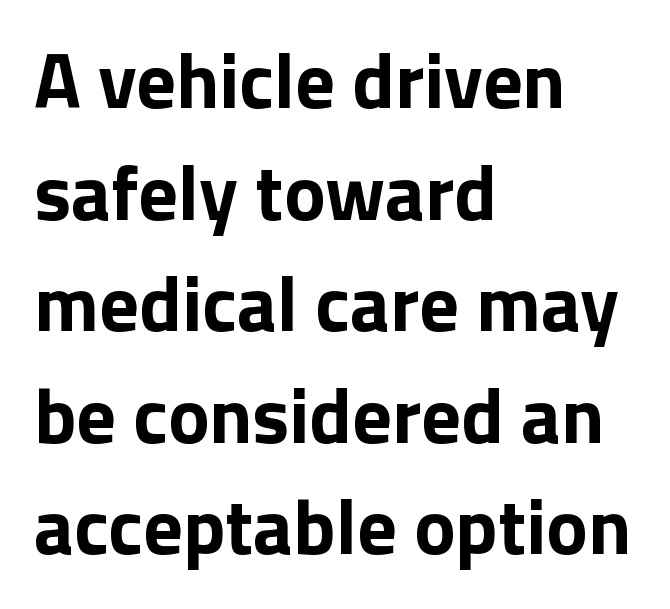
Q: Is the text bold? A: Yes.
Q: Is the text italic (slanted)? A: No, it is upright.
Q: Is the typeface a serif or a sans-serif typeface? A: Sans-serif.
Q: Is the text underlined? A: No.
Q: How is the paragraph aligned? A: Left-aligned.
Q: Is the spacing between letters normal or unusually wide? A: Normal.
Q: Is the spacing between lines tight, normal or loose? A: Normal.
Q: Width (condensed, normal, or wide)? A: Normal.
Q: Stroke contrast? A: Low.
Q: x-height? A: Medium.
Q: Monospaced? A: No.
